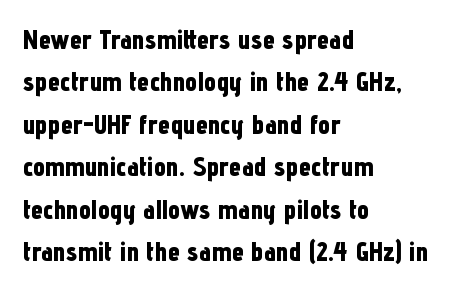
The axis of the letterforms is exactly vertical. The passage is arranged the way most books set body copy — flush left. Beneath every word, the page is bare. Summary of weight: heavy, a full bold. In terms of leading, this rendering sits right in the middle.
